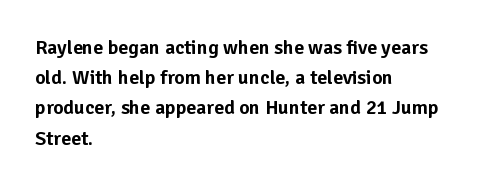
Words float on clear page, feet unadorned. Quick note: not italic, upright. Is there much room between lines? A standard amount, neither cramped nor airy. This sample is left-justified, so line endings fall wherever the words run out. Between one letter and the next there's only the usual sliver of space.
